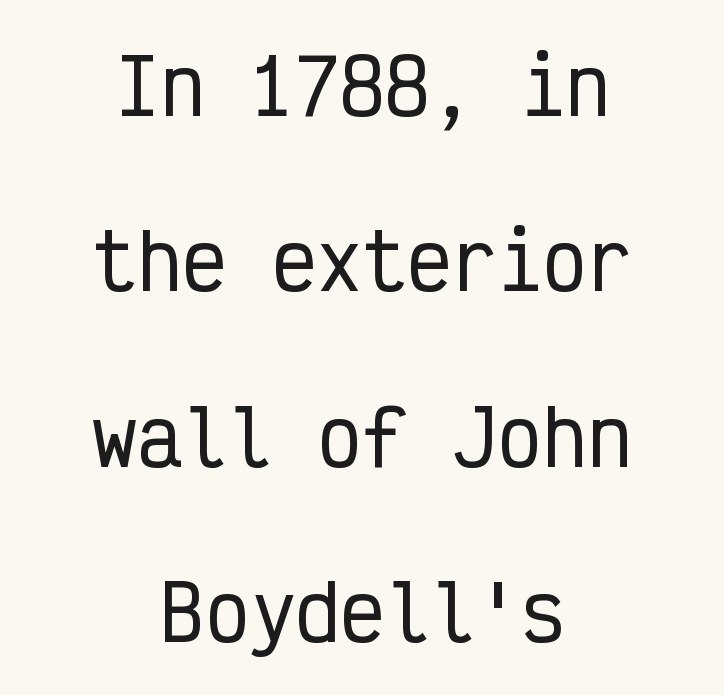
{"serif": "no", "italic": "no", "width": "condensed", "stroke_contrast": "low", "x_height": "medium", "monospaced": "yes", "underline": "no", "align": "center", "line_spacing": "loose", "line_spacing_ratio": 2.34, "letter_spacing": "normal", "letter_spacing_em": 0.0, "glyph_px": 75}
